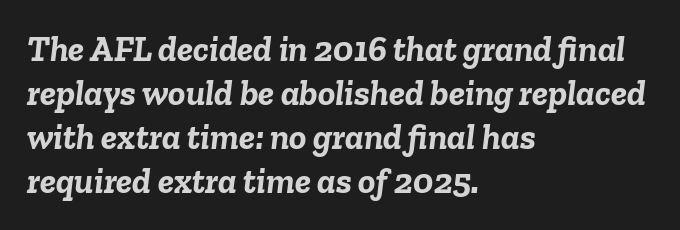
Q: Is the text bold? A: Yes.
Q: Is the text italic (slanted)? A: Yes, it leans right by about 6 degrees.
Q: Is the text underlined? A: No.
Q: How is the paragraph aligned? A: Left-aligned.
Q: Is the spacing between letters normal or unusually wide? A: Normal.
Q: Width (condensed, normal, or wide)? A: Normal.
Q: Stroke contrast? A: Low.
Q: x-height? A: Medium.
Q: Monospaced? A: No.
